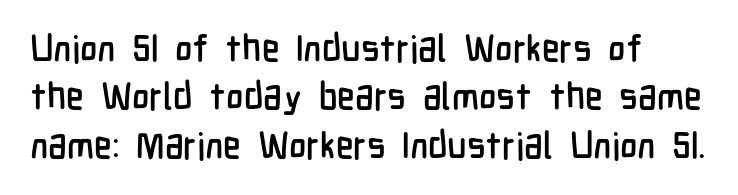
{"serif": "no", "italic": "no", "width": "condensed", "stroke_contrast": "low", "x_height": "medium", "monospaced": "no", "underline": "no", "line_spacing": "normal", "line_spacing_ratio": 1.31, "letter_spacing": "normal", "letter_spacing_em": 0.0, "glyph_px": 37}
